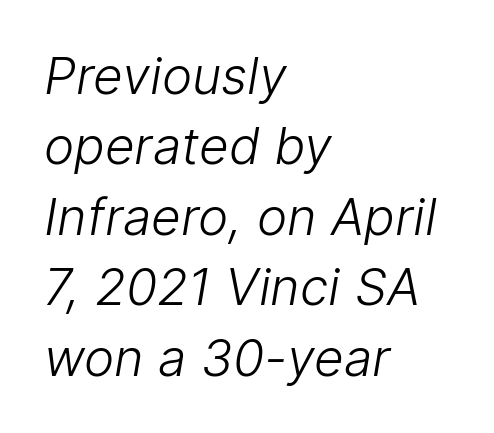
The image shows 51 px light sans-serif type; set left-aligned, normal line spacing (1.38x), normal letter spacing, not underlined; low stroke contrast and a medium x-height.
